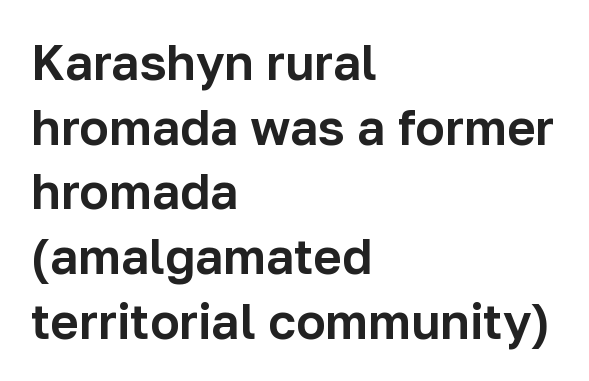
This sample uses an upright cut, with every glyph sitting square on the baseline. Vertical spacing — default. Observe the absence of serifs on each vertical stroke in this sample. The paragraph has a hard left edge and a soft right edge. A clean baseline with only descenders dipping below it. This rendering leaves character spacing at its baseline value.
